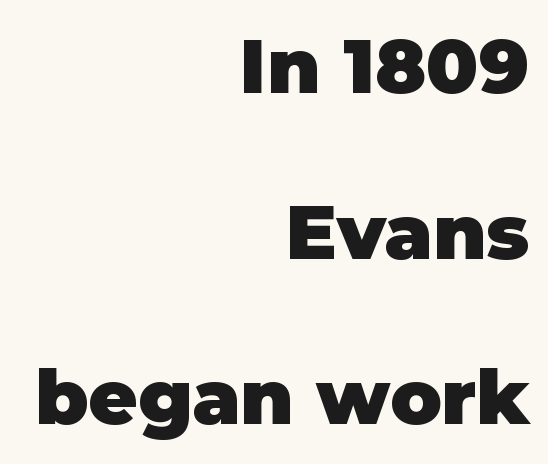
{"serif": "no", "italic": "no", "bold": "yes", "weight": "heavy", "width": "normal", "stroke_contrast": "low", "x_height": "large", "monospaced": "no", "underline": "no", "align": "right", "line_spacing": "loose", "line_spacing_ratio": 2.18, "letter_spacing": "normal", "letter_spacing_em": 0.0, "glyph_px": 76}
